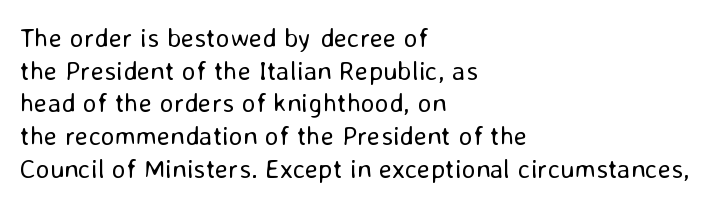
The image shows 27 px text type, upright; set left-aligned, line spacing 1.21x, normal letter spacing, not underlined.
